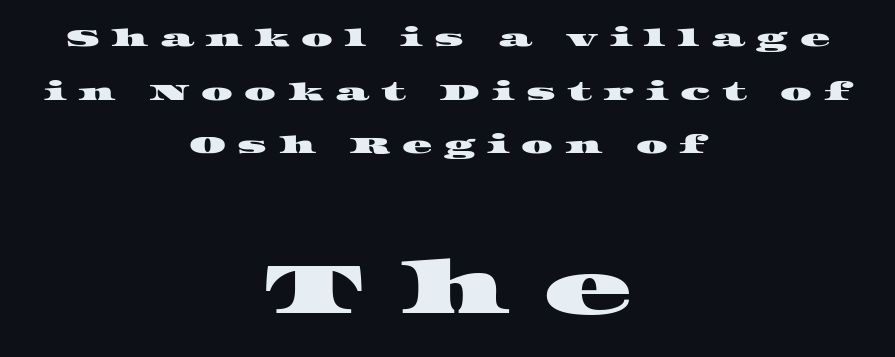
The image shows 74 px wide serif type; set centered, loose line spacing (2.15x), unusually wide letter spacing (+0.46 em), not underlined; the second (bottom) block is 2.96x larger; high stroke contrast and a large x-height.
